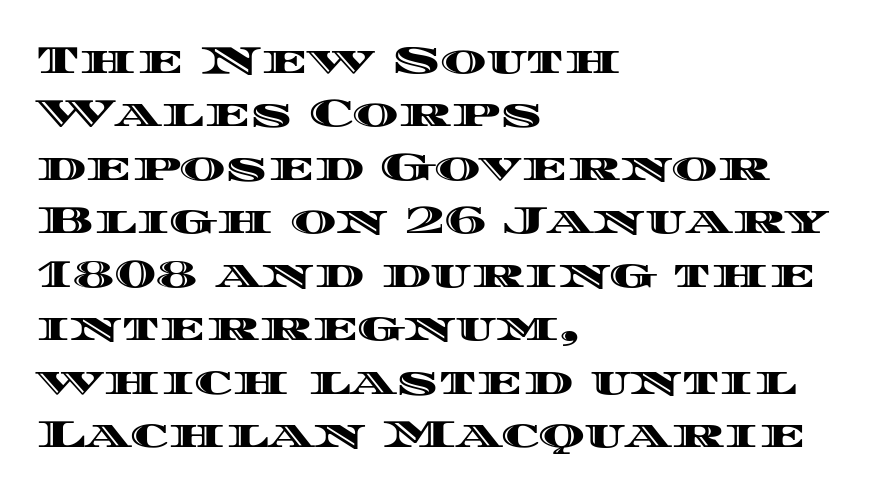
Q: Is the text italic (slanted)? A: No, it is upright.
Q: Is the text underlined? A: No.
Q: How is the paragraph aligned? A: Left-aligned.
Q: Is the spacing between letters normal or unusually wide? A: Normal.
Q: Is the spacing between lines tight, normal or loose? A: Normal.
Q: Width (condensed, normal, or wide)? A: Wide.
Q: x-height? A: Large.
Q: Monospaced? A: No.
